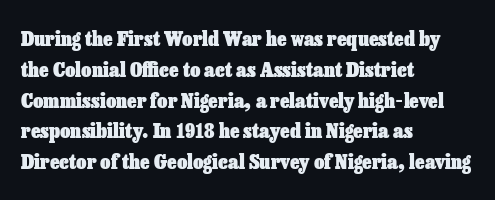
The image shows 20 px bold type, upright; set left-aligned, normal line spacing (1.54x), normal letter spacing, not underlined.
